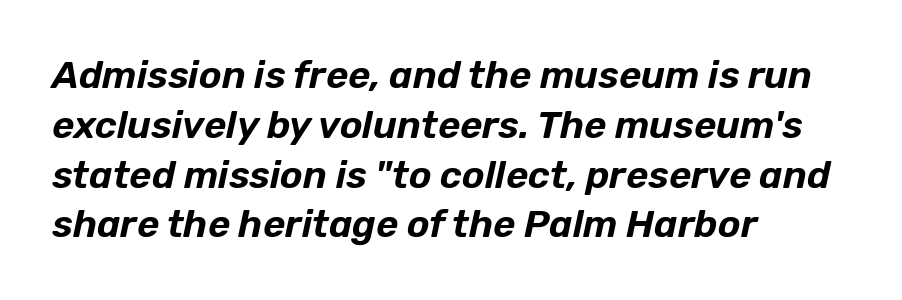
Looking at the ascenders, they clearly lean. The leading is moderate, giving the passage an even texture. The rendering keeps characters at their native spacing. The area under the type is left untouched.
